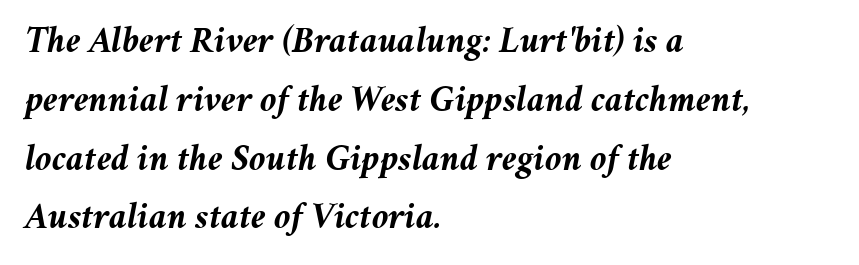
The image shows 37 px semibold type, italic (leaning right); set left-aligned, normal line spacing (1.59x), normal letter spacing, not underlined; medium stroke contrast and a medium x-height.
